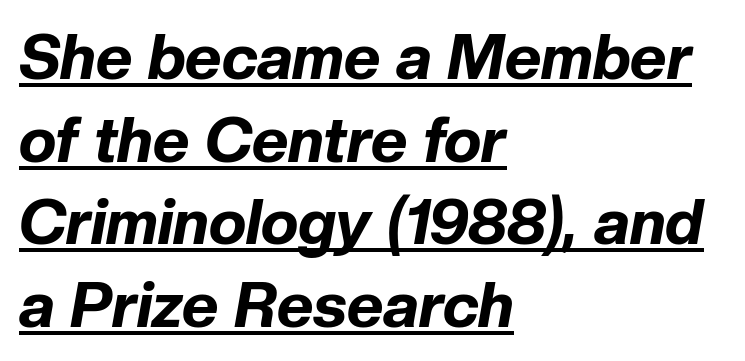
Q: Is the text bold? A: Yes.
Q: Is the text italic (slanted)? A: Yes, it leans right by about 10 degrees.
Q: Is the text underlined? A: Yes.
Q: How is the paragraph aligned? A: Left-aligned.
Q: Is the spacing between letters normal or unusually wide? A: Normal.
Q: Is the spacing between lines tight, normal or loose? A: Normal.
Q: Width (condensed, normal, or wide)? A: Normal.
Q: Stroke contrast? A: Low.
Q: x-height? A: Medium.
Q: Monospaced? A: No.
